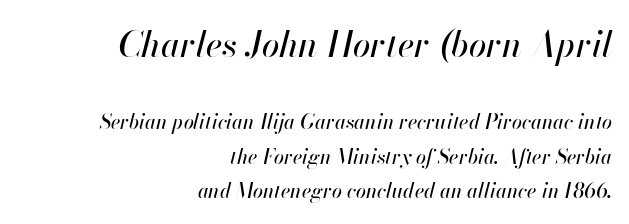
The image shows 35 px text type, italic (leaning right); set right-aligned, line spacing 1.74x, normal letter spacing, not underlined; the first (top) block is 1.75x larger; high stroke contrast and a small x-height.
